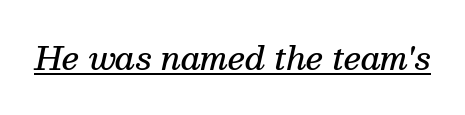
The rendering applies a slant to the glyphs. You can tell from the footed stems that serif type was used. Each letter keeps its own natural width here, so spacing adapts to shape. Underlining? Definitely there.
